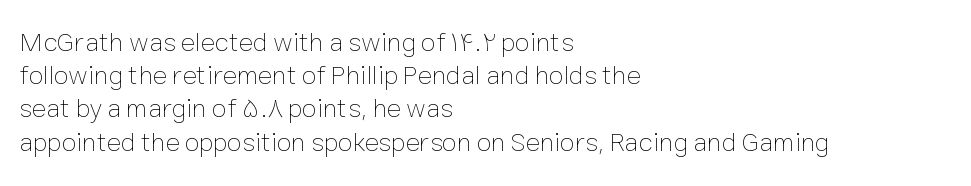
{"italic": "no", "bold": "no", "underline": "no", "align": "left", "line_spacing_ratio": 1.23, "letter_spacing": "normal", "letter_spacing_em": 0.0, "glyph_px": 27}
